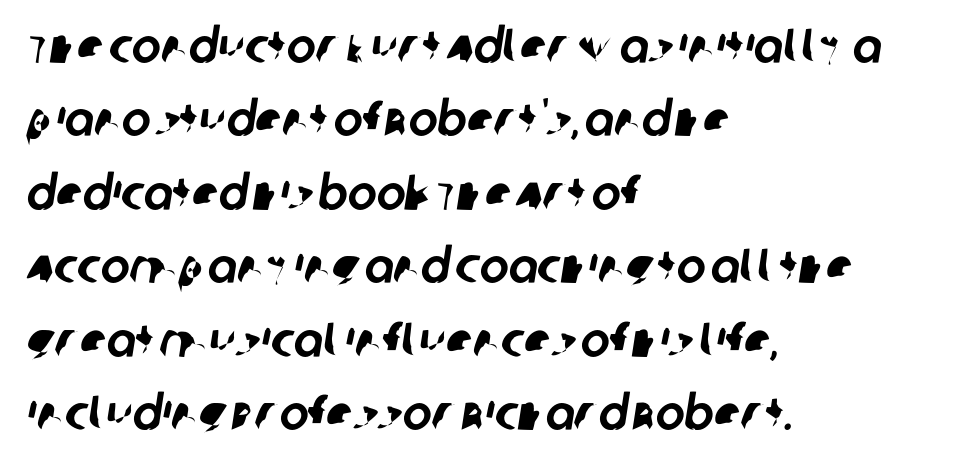
Plain, unruled lines of type. Vertically, the passage feels balanced, rows spaced as you'd expect. No feet cap the strokes, marking this as sans-serif type. Do the characters align in a grid? No, the font is proportional. Inter-character spacing is left at the font's built-in metrics.
